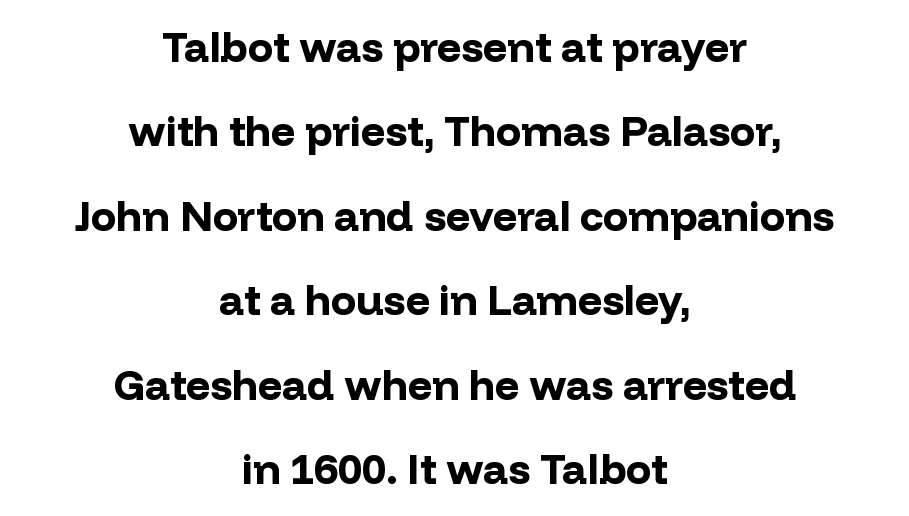
{"serif": "no", "italic": "no", "bold": "yes", "weight": "bold", "width": "normal", "stroke_contrast": "low", "x_height": "medium", "monospaced": "no", "underline": "no", "align": "center", "line_spacing": "loose", "line_spacing_ratio": 2.01, "letter_spacing": "normal", "letter_spacing_em": 0.0, "glyph_px": 42}
